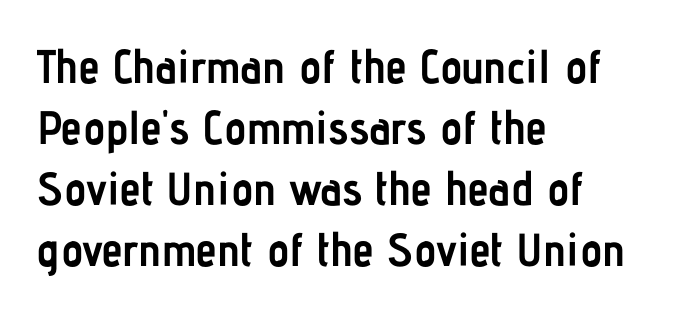
{"serif": "no", "italic": "no", "bold": "yes", "weight": "semibold", "width": "condensed", "stroke_contrast": "low", "x_height": "medium", "monospaced": "no", "underline": "no", "align": "left", "line_spacing": "normal", "line_spacing_ratio": 1.3, "letter_spacing": "normal", "letter_spacing_em": 0.0, "glyph_px": 47}
